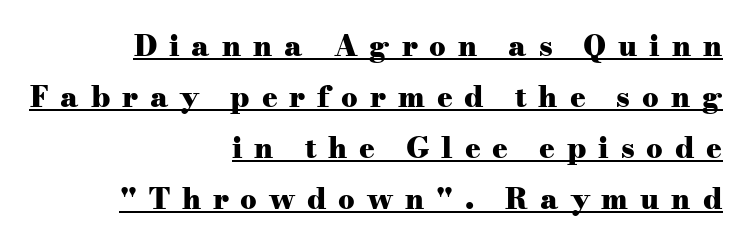
The image shows 29 px heavy, wide serif type, upright; set right-aligned, line spacing 1.76x, unusually wide letter spacing (+0.41 em), underlined; medium stroke contrast and a small x-height.
